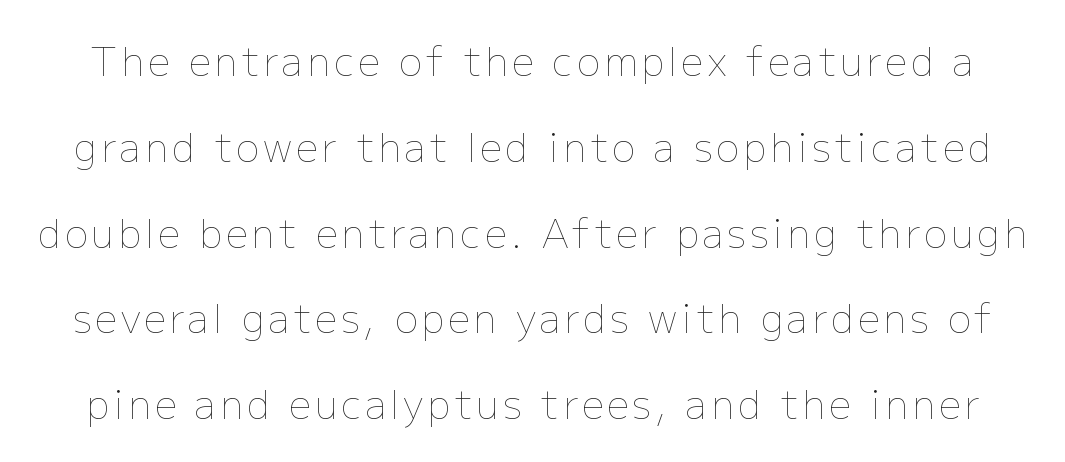
The image shows 39 px thin type, upright; set loose line spacing (2.2x), not underlined; low stroke contrast and a medium x-height.
